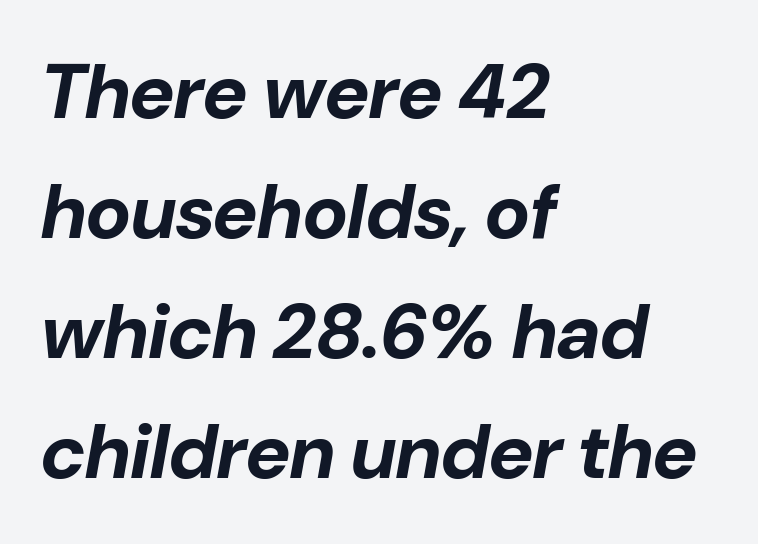
{"italic": "yes", "lean": "right", "slant_degrees": 10, "bold": "yes", "weight": "bold", "width": "normal", "stroke_contrast": "low", "x_height": "medium", "monospaced": "no", "underline": "no", "align": "left", "line_spacing": "normal", "line_spacing_ratio": 1.56, "letter_spacing": "normal", "letter_spacing_em": 0.0, "glyph_px": 77}
